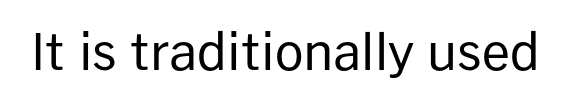
Q: Is the text bold? A: No.
Q: Is the text italic (slanted)? A: No, it is upright.
Q: Is the typeface a serif or a sans-serif typeface? A: Sans-serif.
Q: Is the text underlined? A: No.
Q: Is the spacing between letters normal or unusually wide? A: Normal.
Q: Width (condensed, normal, or wide)? A: Normal.
Q: Stroke contrast? A: Low.
Q: x-height? A: Medium.
Q: Monospaced? A: No.
